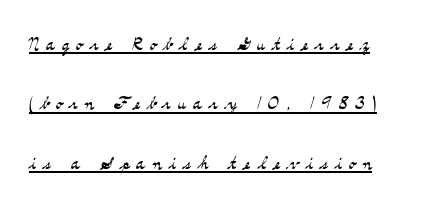
The image shows 24 px text type; set left-aligned, loose line spacing (2.47x), unusually wide letter spacing (+0.29 em), underlined.
